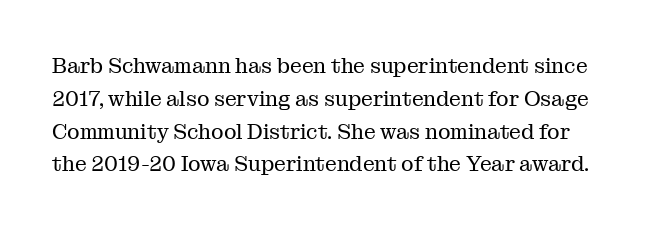
No italicization has been applied; the sample stays upright. Rows of type keep a routine distance in the vertical direction. Bare-footed words on every line. Tracking here is standard; glyphs follow each other at the usual distance. No extra ink here — the face is not bold.
